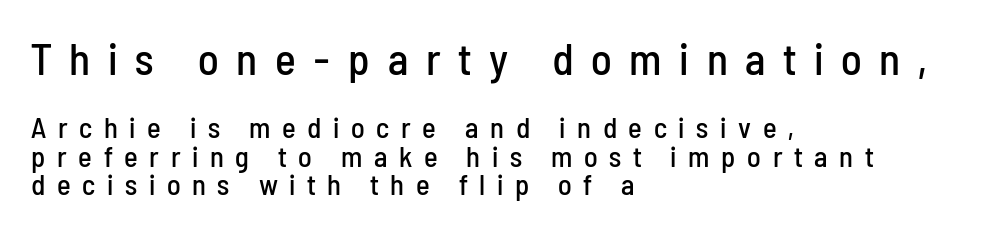
Q: Is the text italic (slanted)? A: No, it is upright.
Q: Is the typeface a serif or a sans-serif typeface? A: Sans-serif.
Q: Is the text underlined? A: No.
Q: How is the paragraph aligned? A: Left-aligned.
Q: Is the spacing between letters normal or unusually wide? A: Unusually wide.
Q: Is the spacing between lines tight, normal or loose? A: Tight.
Q: Which block of text is set in a larger size, the first (top) or the second (bottom)? A: The first (top) one.
Q: Width (condensed, normal, or wide)? A: Condensed.
Q: Stroke contrast? A: Low.
Q: x-height? A: Medium.
Q: Monospaced? A: No.
